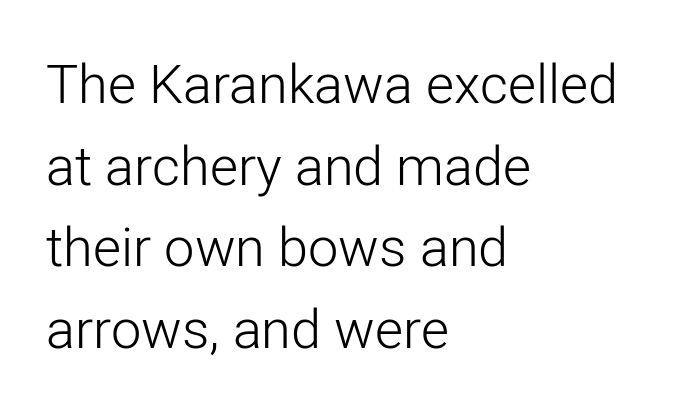
The image shows 54 px light sans-serif type, upright; set left-aligned, normal line spacing (1.51x), normal letter spacing, not underlined; low stroke contrast and a medium x-height.
